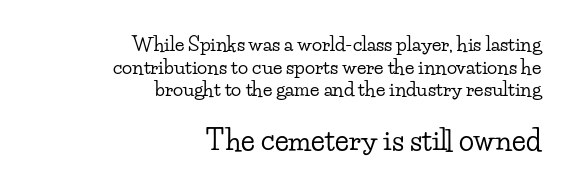
Q: Is the text italic (slanted)? A: No, it is upright.
Q: Is the typeface a serif or a sans-serif typeface? A: Serif.
Q: Is the text underlined? A: No.
Q: How is the paragraph aligned? A: Right-aligned.
Q: Is the spacing between letters normal or unusually wide? A: Normal.
Q: Which block of text is set in a larger size, the first (top) or the second (bottom)? A: The second (bottom) one.
Q: Width (condensed, normal, or wide)? A: Wide.
Q: Stroke contrast? A: Low.
Q: x-height? A: Small.
Q: Monospaced? A: No.
